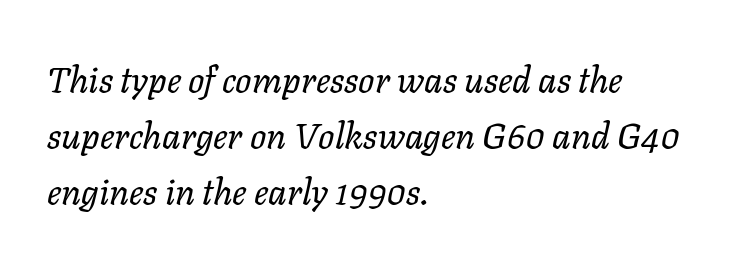
Q: Is the text bold? A: No.
Q: Is the text italic (slanted)? A: Yes, it leans right by about 11 degrees.
Q: Is the text underlined? A: No.
Q: How is the paragraph aligned? A: Left-aligned.
Q: Is the spacing between letters normal or unusually wide? A: Normal.
Q: Is the spacing between lines tight, normal or loose? A: Normal.
Q: Width (condensed, normal, or wide)? A: Normal.
Q: Stroke contrast? A: Low.
Q: x-height? A: Medium.
Q: Monospaced? A: No.
